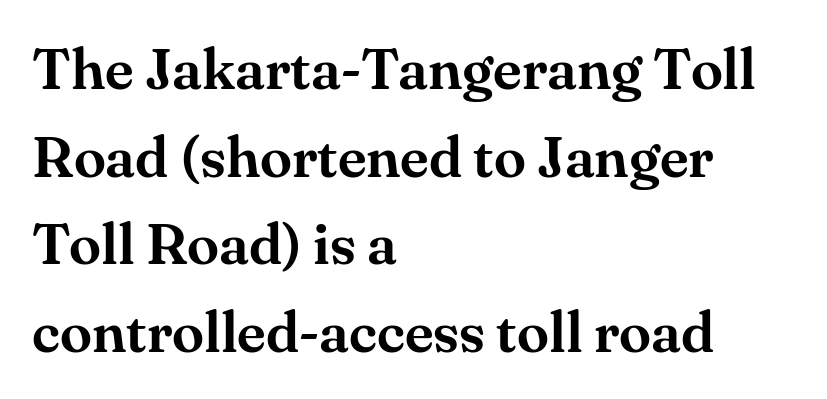
Q: Is the text italic (slanted)? A: No, it is upright.
Q: Is the typeface a serif or a sans-serif typeface? A: Serif.
Q: Is the text underlined? A: No.
Q: How is the paragraph aligned? A: Left-aligned.
Q: Is the spacing between letters normal or unusually wide? A: Normal.
Q: Is the spacing between lines tight, normal or loose? A: Normal.
Q: Width (condensed, normal, or wide)? A: Normal.
Q: Stroke contrast? A: Medium.
Q: x-height? A: Small.
Q: Monospaced? A: No.
